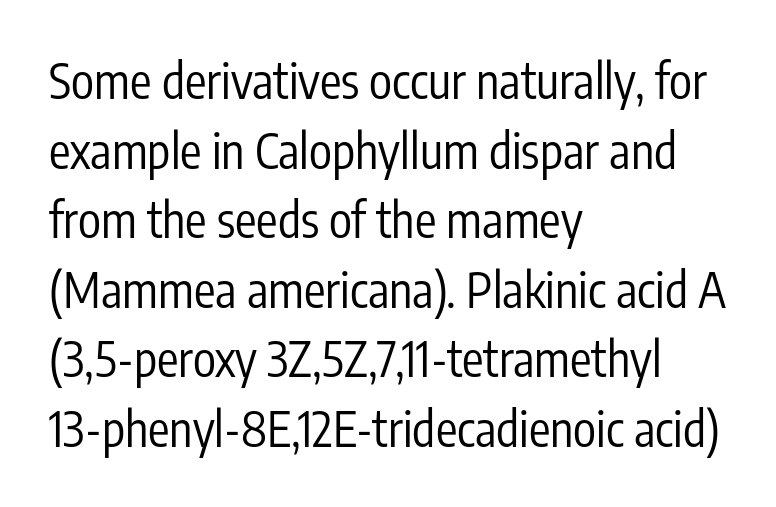
{"serif": "no", "italic": "no", "bold": "no", "weight": "regular", "width": "condensed", "stroke_contrast": "low", "x_height": "medium", "monospaced": "no", "underline": "no", "align": "left", "line_spacing": "normal", "line_spacing_ratio": 1.45, "letter_spacing": "normal", "letter_spacing_em": 0.0, "glyph_px": 48}
